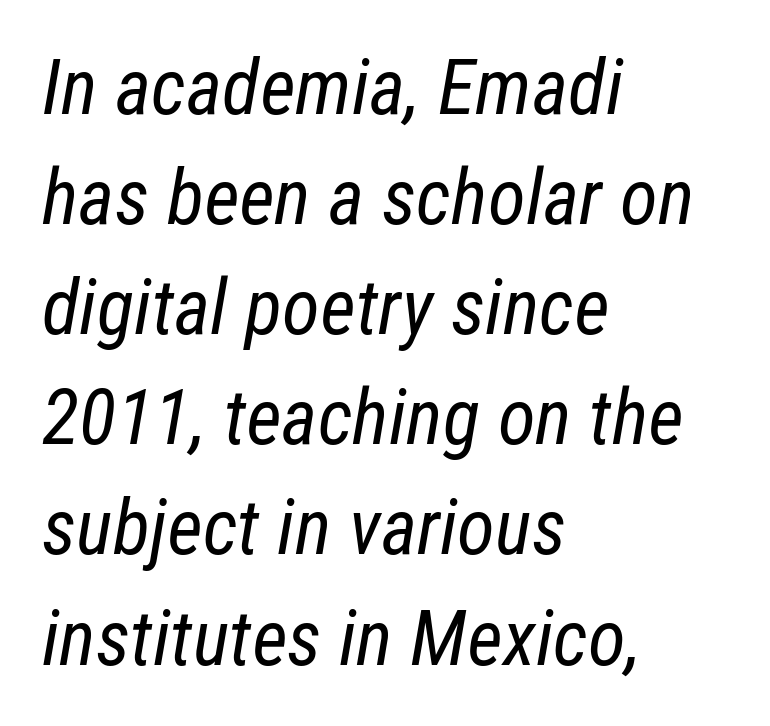
The image shows 77 px regular-weight, condensed type, italic (leaning right); set left-aligned, normal line spacing (1.43x), normal letter spacing, not underlined; low stroke contrast and a medium x-height.
